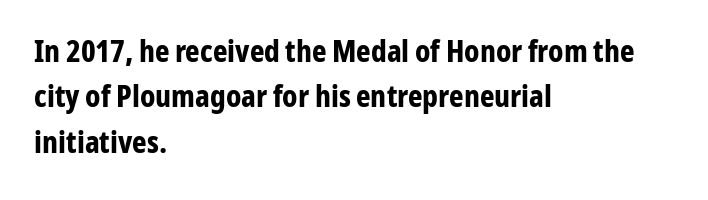
Q: Is the text bold? A: Yes.
Q: Is the text italic (slanted)? A: No, it is upright.
Q: Is the typeface a serif or a sans-serif typeface? A: Sans-serif.
Q: Is the text underlined? A: No.
Q: How is the paragraph aligned? A: Left-aligned.
Q: Is the spacing between letters normal or unusually wide? A: Normal.
Q: Is the spacing between lines tight, normal or loose? A: Normal.
Q: Width (condensed, normal, or wide)? A: Condensed.
Q: Stroke contrast? A: Low.
Q: x-height? A: Medium.
Q: Monospaced? A: No.
